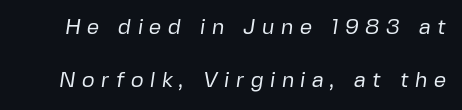
Q: Is the text bold? A: No.
Q: Is the text underlined? A: No.
Q: Is the spacing between letters normal or unusually wide? A: Unusually wide.
Q: Is the spacing between lines tight, normal or loose? A: Loose.
